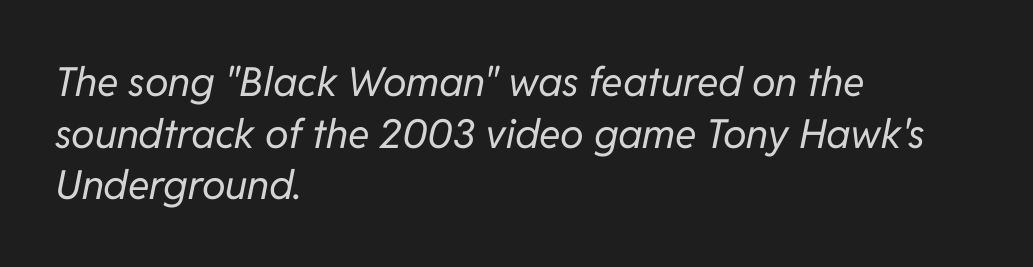
The image shows 40 px regular-weight type, italic (leaning right); set left-aligned, normal line spacing (1.29x), normal letter spacing, not underlined; low stroke contrast and a medium x-height.
